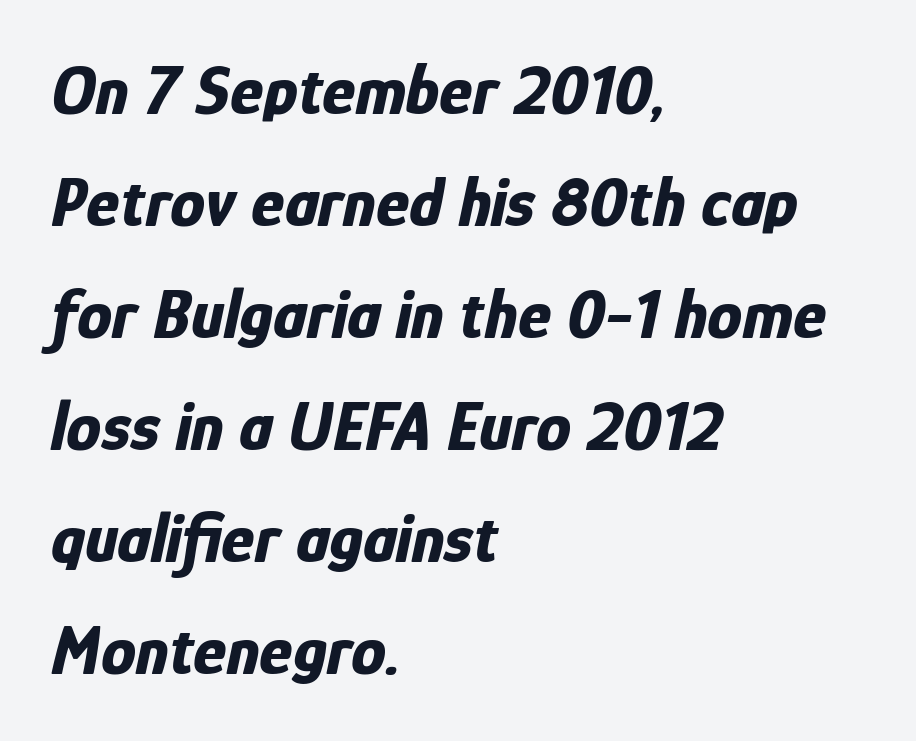
Q: Is the text bold? A: Yes.
Q: Is the text italic (slanted)? A: Yes, it leans right by about 12 degrees.
Q: Is the text underlined? A: No.
Q: How is the paragraph aligned? A: Left-aligned.
Q: Is the spacing between letters normal or unusually wide? A: Normal.
Q: Is the spacing between lines tight, normal or loose? A: Normal.
Q: Width (condensed, normal, or wide)? A: Condensed.
Q: Stroke contrast? A: Low.
Q: x-height? A: Medium.
Q: Monospaced? A: No.
